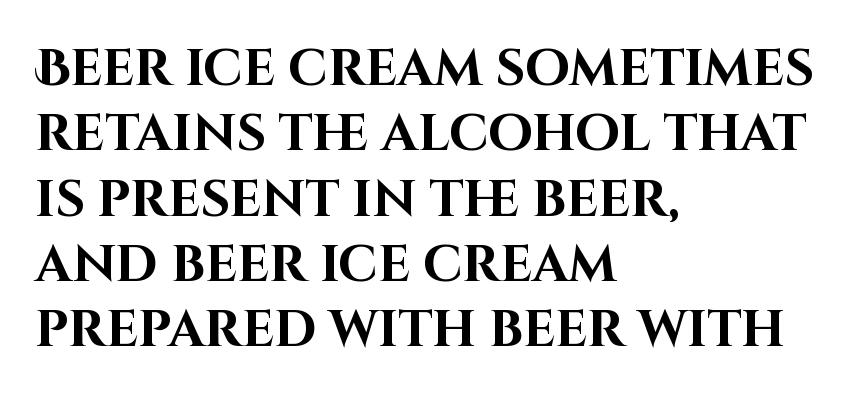
{"serif": "no", "italic": "no", "bold": "yes", "weight": "bold", "width": "normal", "stroke_contrast": "high", "x_height": "large", "monospaced": "no", "underline": "no", "align": "left", "line_spacing": "normal", "line_spacing_ratio": 1.28, "letter_spacing": "normal", "letter_spacing_em": 0.0, "glyph_px": 51}
